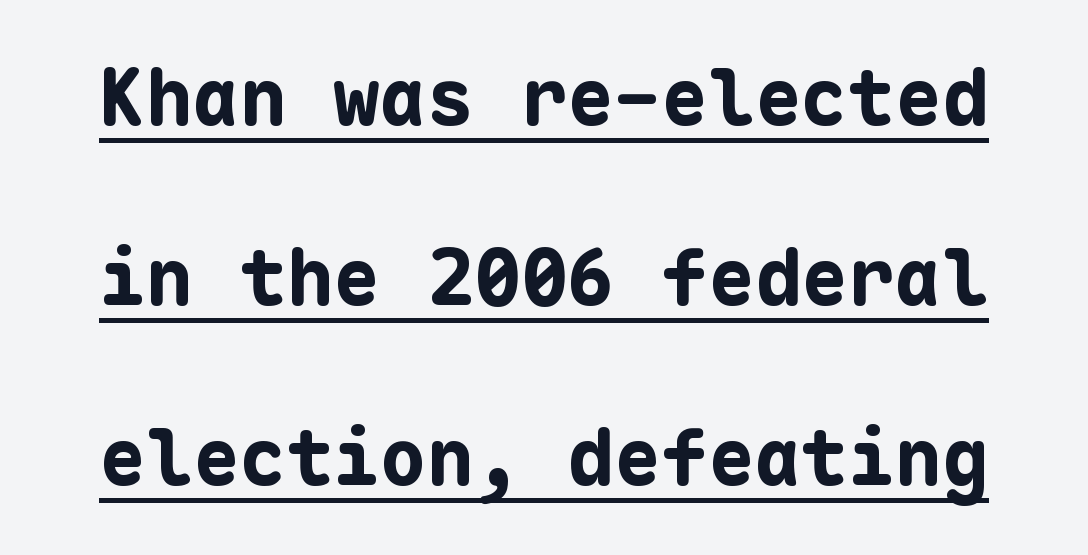
Q: Is the text bold? A: Yes.
Q: Is the text italic (slanted)? A: No, it is upright.
Q: Is the typeface a serif or a sans-serif typeface? A: Sans-serif.
Q: Is the text underlined? A: Yes.
Q: Is the spacing between letters normal or unusually wide? A: Normal.
Q: Is the spacing between lines tight, normal or loose? A: Loose.
Q: Width (condensed, normal, or wide)? A: Normal.
Q: Stroke contrast? A: Low.
Q: x-height? A: Medium.
Q: Monospaced? A: Yes.
